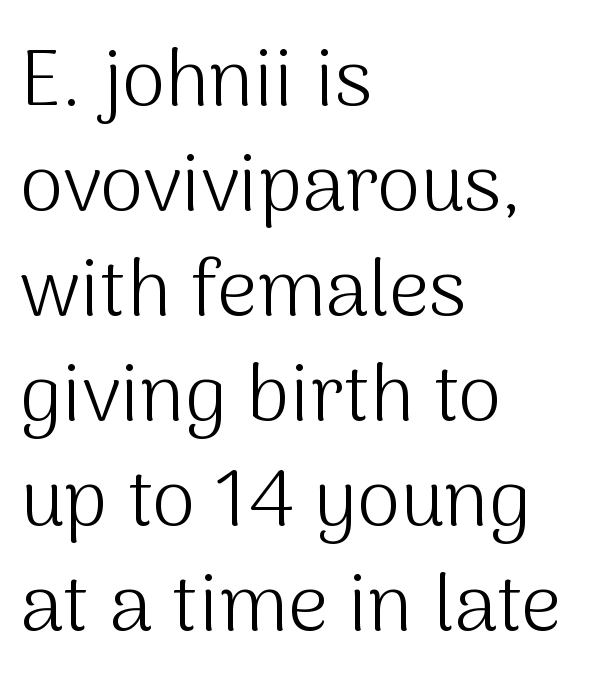
{"serif": "no", "italic": "no", "bold": "no", "weight": "light", "width": "normal", "stroke_contrast": "medium", "x_height": "medium", "monospaced": "no", "underline": "no", "align": "left", "line_spacing": "normal", "line_spacing_ratio": 1.33, "letter_spacing": "normal", "letter_spacing_em": 0.0, "glyph_px": 79}
